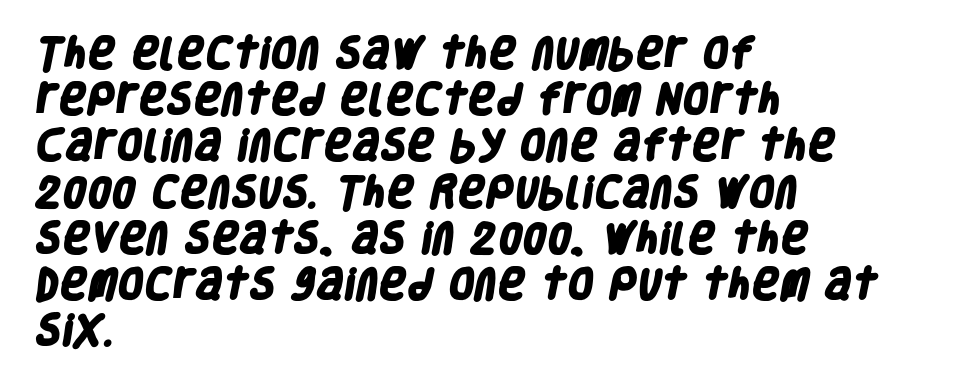
Q: Is the text bold? A: Yes.
Q: Is the typeface a serif or a sans-serif typeface? A: Sans-serif.
Q: Is the text underlined? A: No.
Q: How is the paragraph aligned? A: Left-aligned.
Q: Is the spacing between letters normal or unusually wide? A: Normal.
Q: Is the spacing between lines tight, normal or loose? A: Normal.
Q: Width (condensed, normal, or wide)? A: Condensed.
Q: Stroke contrast? A: Low.
Q: x-height? A: Large.
Q: Monospaced? A: No.
